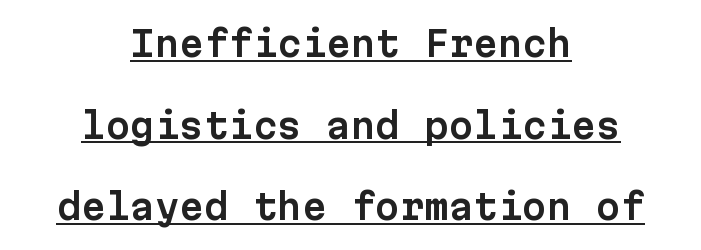
The face used here appears with an underline applied. Loosely led — the rows are spread out. Do the characters align in a grid? Yes, the font is monospaced. Each letter's strokes conclude bluntly, with no projecting serifs. Honestly, the letter spacing is just normal — you wouldn't notice it. Tall strokes in this sample are plumb rather than angled.
